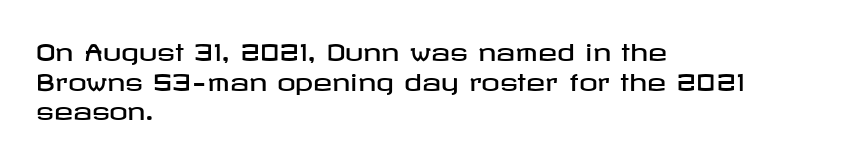
The image shows 23 px text type, upright; set left-aligned, normal line spacing (1.29x), normal letter spacing, not underlined.
